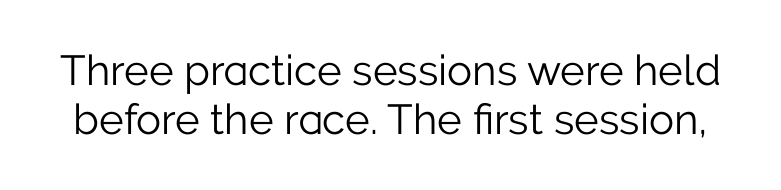
{"serif": "no", "italic": "no", "bold": "no", "weight": "light", "width": "normal", "stroke_contrast": "low", "x_height": "medium", "monospaced": "no", "underline": "no", "line_spacing_ratio": 1.17, "letter_spacing": "normal", "letter_spacing_em": 0.0, "glyph_px": 42}
